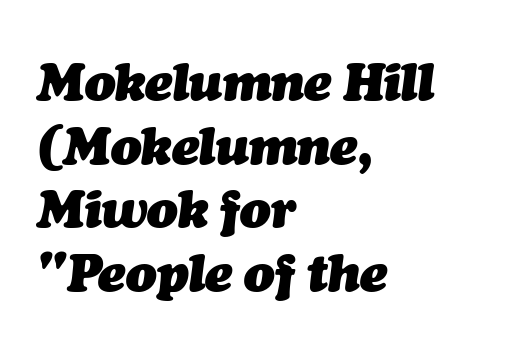
{"italic": "yes", "lean": "right", "slant_degrees": 7, "bold": "yes", "weight": "heavy", "width": "normal", "stroke_contrast": "medium", "x_height": "medium", "monospaced": "no", "underline": "no", "align": "left", "line_spacing": "normal", "line_spacing_ratio": 1.25, "letter_spacing": "normal", "letter_spacing_em": 0.0, "glyph_px": 51}
